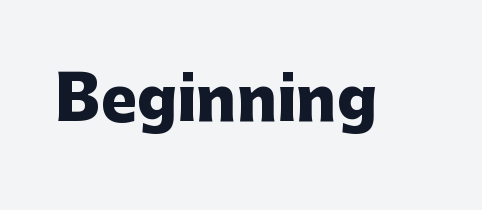
Q: Is the text bold? A: Yes.
Q: Is the text italic (slanted)? A: No, it is upright.
Q: Is the typeface a serif or a sans-serif typeface? A: Sans-serif.
Q: Is the text underlined? A: No.
Q: Is the spacing between letters normal or unusually wide? A: Normal.
Q: Width (condensed, normal, or wide)? A: Normal.
Q: Stroke contrast? A: Low.
Q: x-height? A: Medium.
Q: Monospaced? A: No.
